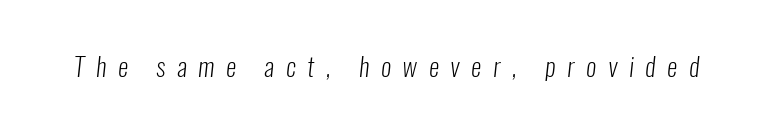
The strokes carry an ordinary text weight at most. This rendering features lettering with no underline. Someone cranked the tracking dial way up on this one.
